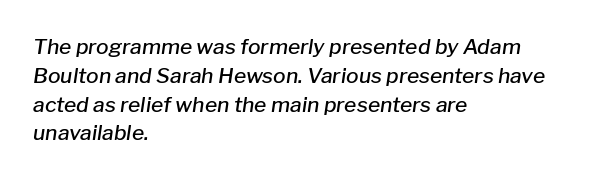
The image shows 21 px text type, italic (leaning right); set left-aligned, normal line spacing (1.37x), normal letter spacing, not underlined.
